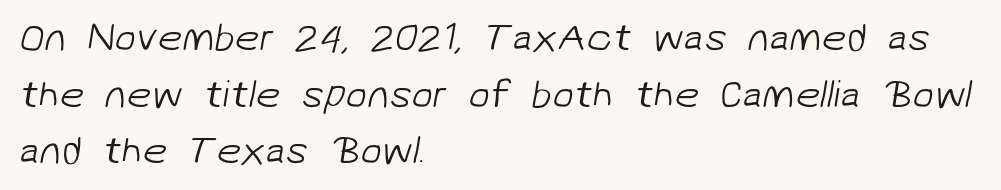
Type without underlining. Font category for this specimen: sans-serif. These lines are rendered in a variable-pitch font. Regarding leading, the lines here are spaced in the standard way. Weight class: somewhere from thin through regular.
